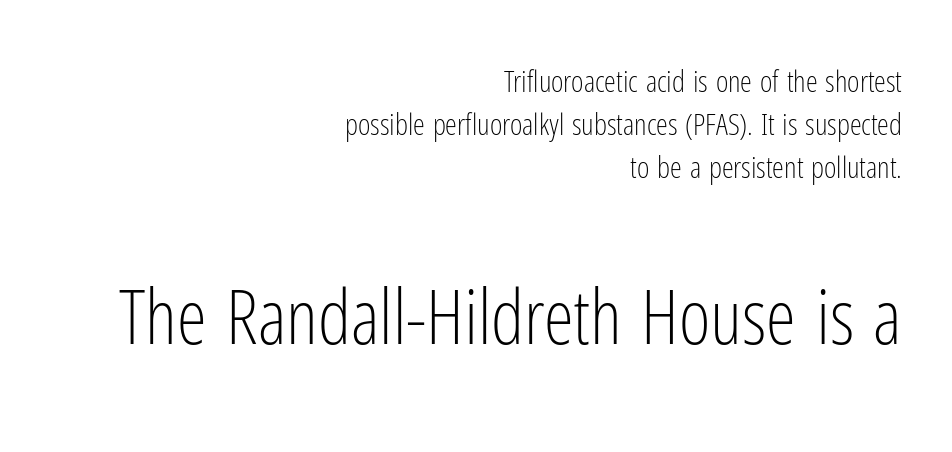
{"serif": "no", "italic": "no", "bold": "no", "weight": "light", "width": "condensed", "stroke_contrast": "low", "x_height": "medium", "monospaced": "no", "underline": "no", "align": "right", "line_spacing": "normal", "line_spacing_ratio": 1.43, "letter_spacing": "normal", "letter_spacing_em": 0.0, "larger_block": "second", "size_ratio": 2.53, "glyph_px": 76}
